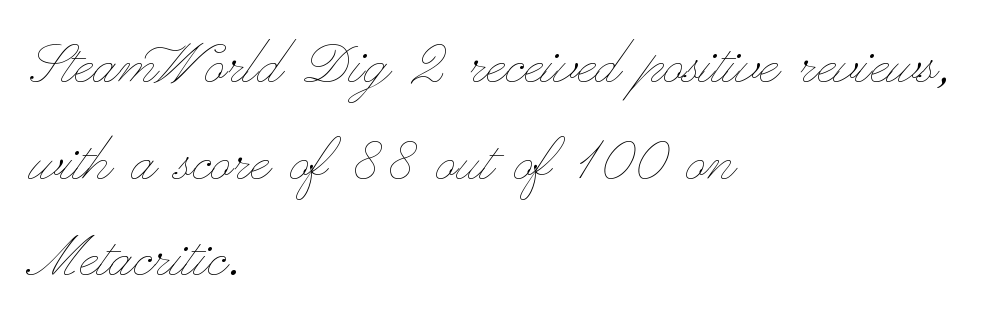
{"bold": "no", "weight": "thin", "width": "wide", "stroke_contrast": "low", "x_height": "small", "monospaced": "no", "underline": "no", "align": "left", "line_spacing": "normal", "line_spacing_ratio": 1.38, "letter_spacing": "normal", "letter_spacing_em": 0.0, "glyph_px": 70}
